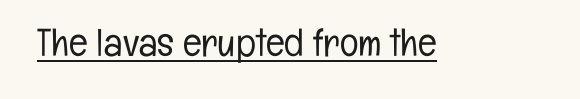
{"serif": "no", "italic": "no", "bold": "no", "weight": "light", "width": "condensed", "stroke_contrast": "low", "x_height": "medium", "monospaced": "no", "underline": "yes", "letter_spacing": "normal", "letter_spacing_em": 0.0, "glyph_px": 39}
